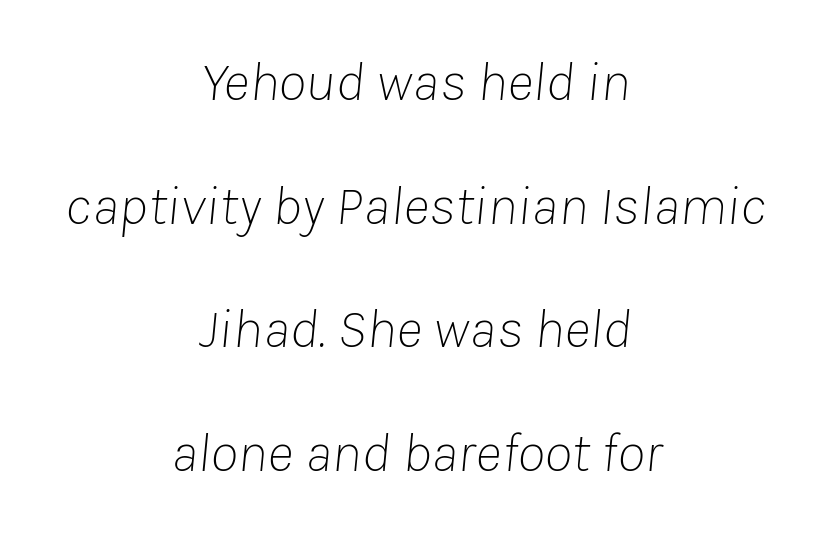
Q: Is the text bold? A: No.
Q: Is the text italic (slanted)? A: Yes, it leans right by about 8 degrees.
Q: Is the text underlined? A: No.
Q: How is the paragraph aligned? A: Centered.
Q: Is the spacing between letters normal or unusually wide? A: Normal.
Q: Is the spacing between lines tight, normal or loose? A: Loose.
Q: Width (condensed, normal, or wide)? A: Normal.
Q: Stroke contrast? A: Low.
Q: x-height? A: Medium.
Q: Monospaced? A: No.
